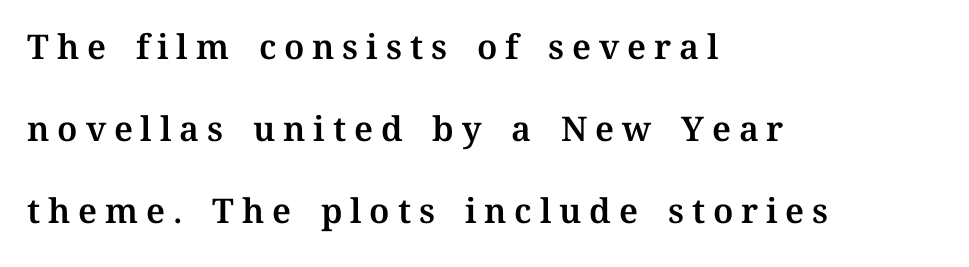
The image shows 34 px text type, upright; set left-aligned, loose line spacing (2.41x), unusually wide letter spacing (+0.23 em), not underlined; medium stroke contrast and a medium x-height.
